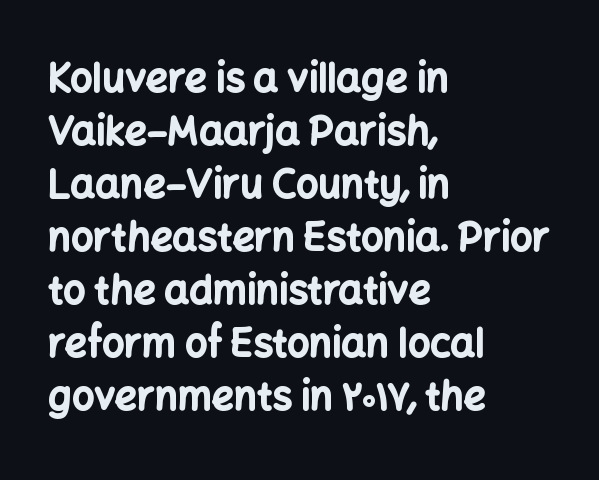
{"serif": "no", "italic": "no", "bold": "yes", "weight": "bold", "width": "normal", "stroke_contrast": "low", "x_height": "medium", "monospaced": "no", "underline": "no", "align": "left", "line_spacing": "normal", "line_spacing_ratio": 1.36, "letter_spacing": "normal", "letter_spacing_em": 0.0, "glyph_px": 39}
